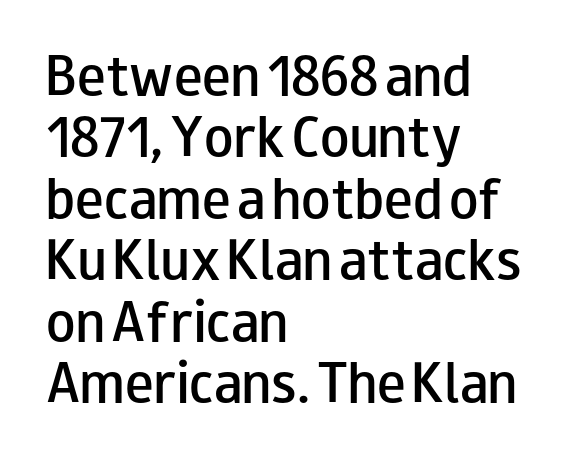
The image shows 48 px semibold, wide sans-serif type, upright; set left-aligned, normal line spacing (1.28x), normal letter spacing, not underlined; low stroke contrast and a small x-height.
